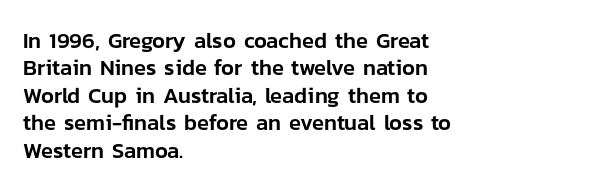
Q: Is the text italic (slanted)? A: No, it is upright.
Q: Is the text underlined? A: No.
Q: How is the paragraph aligned? A: Left-aligned.
Q: Is the spacing between letters normal or unusually wide? A: Normal.
Q: Is the spacing between lines tight, normal or loose? A: Normal.
